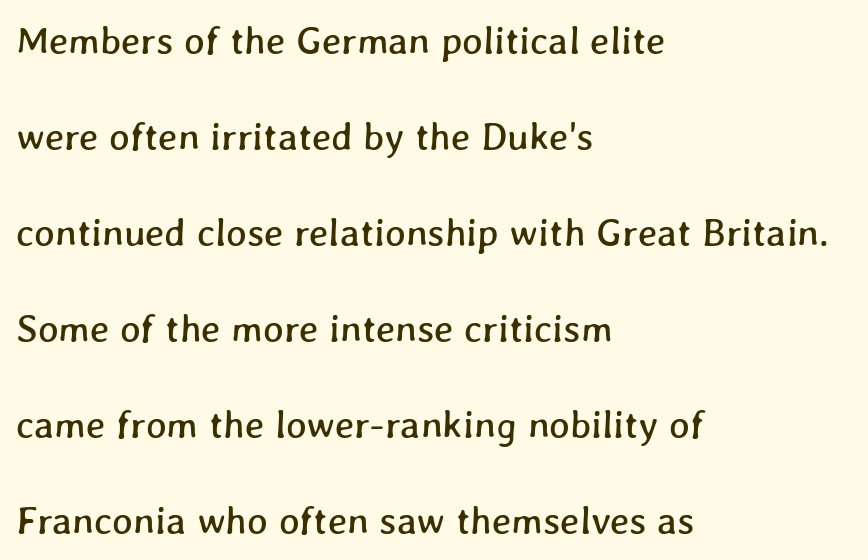
A bare baseline throughout the passage. Tracking here is standard; glyphs follow each other at the usual distance. Honestly, the rows look like they've been pulled way apart. Each letter keeps its own natural width here, so spacing adapts to shape. Left-aligned paragraph, ragged on the right.
